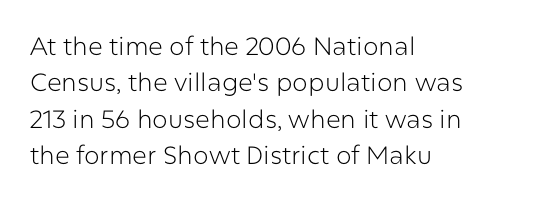
In terms of posture, this sample is upright. The passage shown has conventional tracking throughout. The zone under the glyphs is completely vacant. The lines are quadded left. These glyphs show unthickened strokes, regular width or finer. Rows of type keep a routine distance in the vertical direction.
